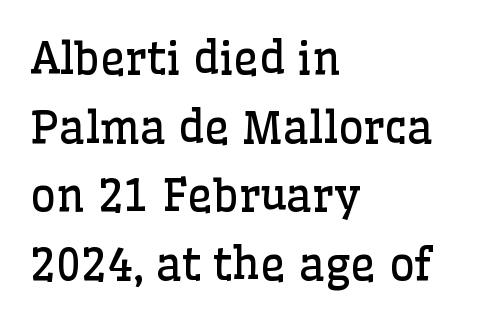
Clear beneath every line of the passage. Evenly set lines give the paragraph a standard silhouette. No chunkiness to these letters — they're not bold. The lines in this sample share a left origin and differ only in where they stop. Designer's note — italics off, roman on. The characters display serif detailing at their extremities.
